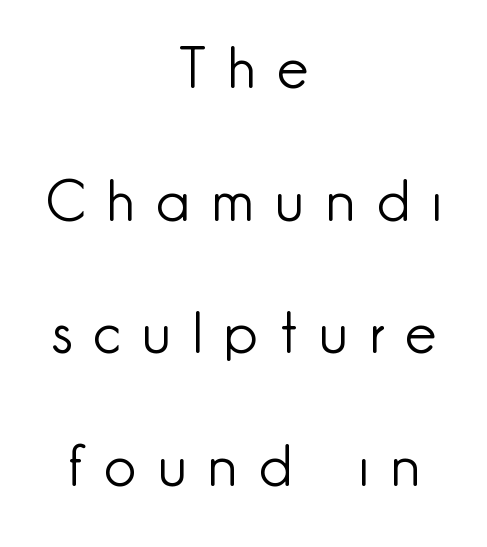
The image shows 56 px light sans-serif type, upright; set centered, loose line spacing (2.37x), unusually wide letter spacing (+0.4 em), not underlined; low stroke contrast and a small x-height.
